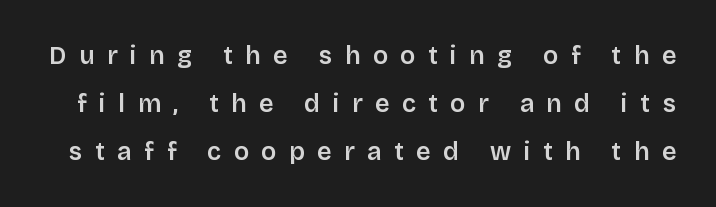
Q: Is the text bold? A: Semi-bold.
Q: Is the text italic (slanted)? A: No, it is upright.
Q: Is the text underlined? A: No.
Q: Is the spacing between letters normal or unusually wide? A: Unusually wide.
Q: Is the spacing between lines tight, normal or loose? A: Loose.
